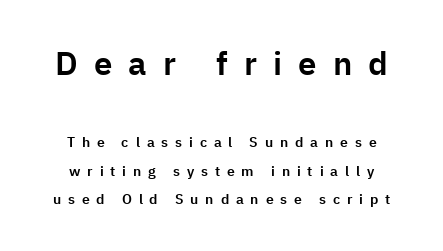
The image shows 33 px sans-serif type, upright; set centered, loose line spacing (2.03x), unusually wide letter spacing (+0.49 em), not underlined; the first (top) block is 2.36x larger; low stroke contrast and a medium x-height.
